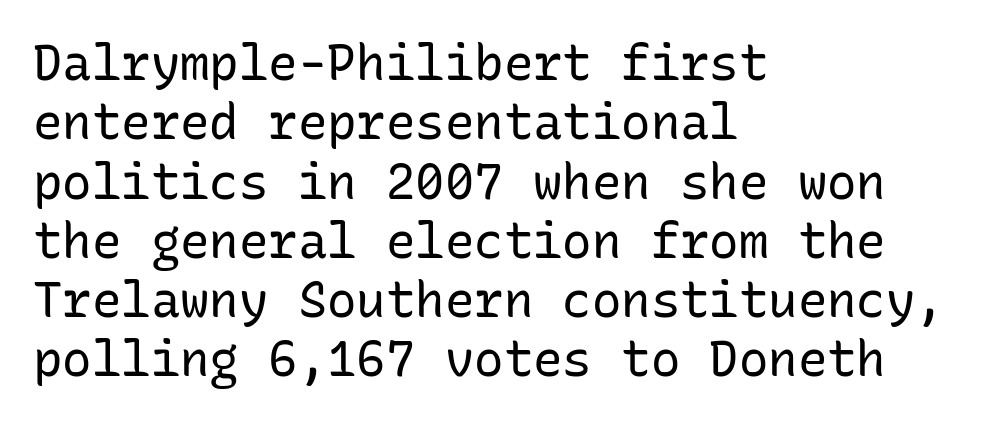
The image shows 49 px regular-weight sans-serif type, upright, monospaced; set left-aligned, line spacing 1.21x, normal letter spacing, not underlined; low stroke contrast and a medium x-height.
